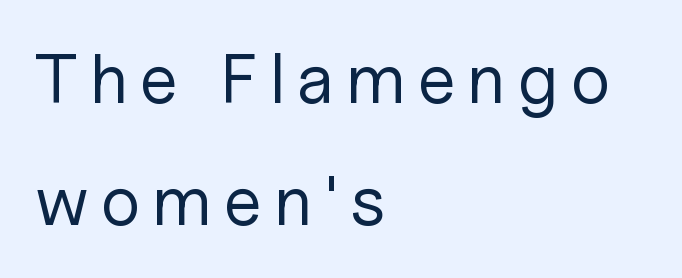
Is the type heavy? It reads as light-to-regular instead. Reading down the block, your eye returns to a fixed left position each line. The face used here is proportionally spaced, like ordinary book or web type. In terms of letterform style, serifs are entirely absent. It's the straight-up-and-down kind of type. Only glyphs here, with clear space below each row.
